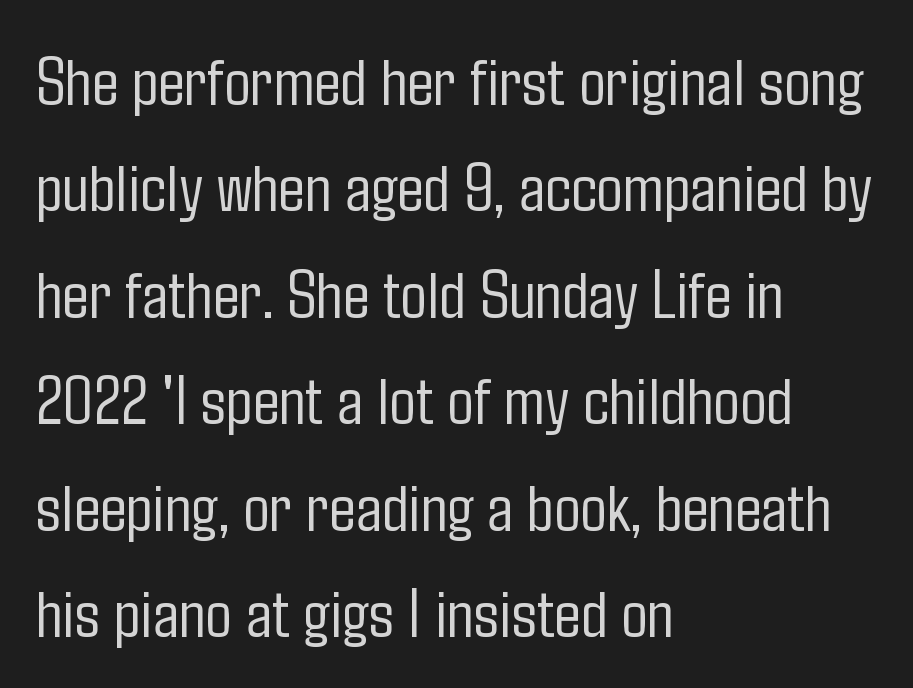
Layout note: lines flush left. A typesetter would call this proportional, since set widths differ per character. I'd call this a sans setting — the letters go barefoot. The rendering uses a moderate line-height, typical for paragraphs. The letterforms sit shoulder to shoulder at normal distance. The letters stand straight up with perfectly vertical stems.
